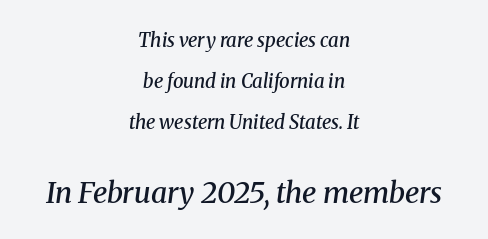
Q: Is the text bold? A: Semi-bold.
Q: Is the text italic (slanted)? A: Yes, it leans right by about 8 degrees.
Q: Is the typeface a serif or a sans-serif typeface? A: Serif.
Q: Is the text underlined? A: No.
Q: How is the paragraph aligned? A: Centered.
Q: Is the spacing between letters normal or unusually wide? A: Normal.
Q: Is the spacing between lines tight, normal or loose? A: Loose.
Q: Which block of text is set in a larger size, the first (top) or the second (bottom)? A: The second (bottom) one.
Q: Width (condensed, normal, or wide)? A: Normal.
Q: Stroke contrast? A: Medium.
Q: x-height? A: Medium.
Q: Monospaced? A: No.
